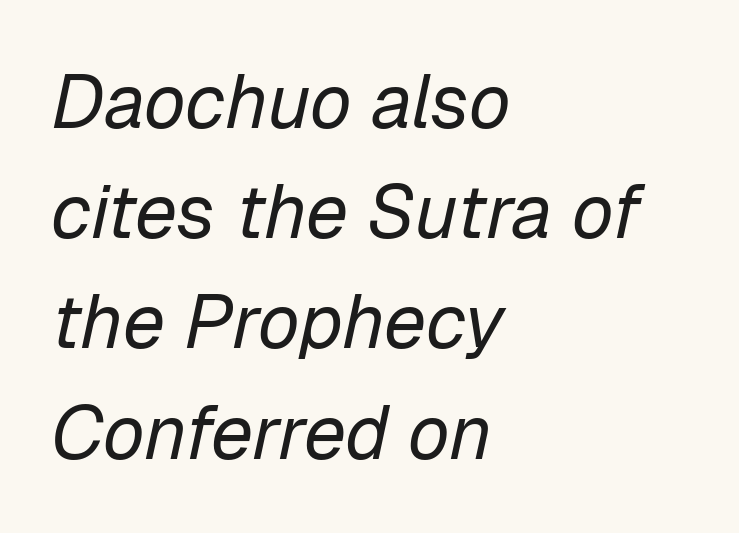
The image shows 76 px regular-weight type, italic (leaning right); set left-aligned, normal line spacing (1.45x), normal letter spacing, not underlined; low stroke contrast and a medium x-height.
